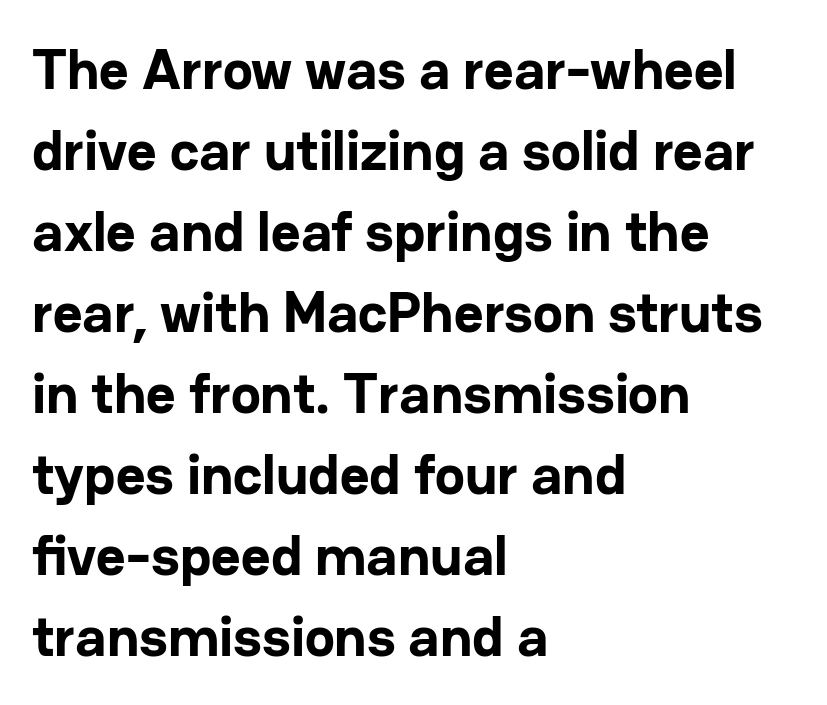
Q: Is the text bold? A: Yes.
Q: Is the text italic (slanted)? A: No, it is upright.
Q: Is the typeface a serif or a sans-serif typeface? A: Sans-serif.
Q: Is the text underlined? A: No.
Q: How is the paragraph aligned? A: Left-aligned.
Q: Is the spacing between letters normal or unusually wide? A: Normal.
Q: Is the spacing between lines tight, normal or loose? A: Normal.
Q: Width (condensed, normal, or wide)? A: Normal.
Q: Stroke contrast? A: Low.
Q: x-height? A: Medium.
Q: Monospaced? A: No.
